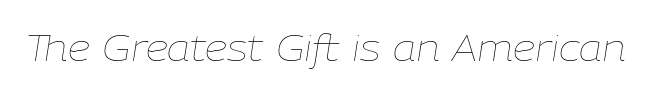
Q: Is the text bold? A: No.
Q: Is the text italic (slanted)? A: Yes, it leans right by about 9 degrees.
Q: Is the text underlined? A: No.
Q: Is the spacing between letters normal or unusually wide? A: Normal.
Q: Width (condensed, normal, or wide)? A: Normal.
Q: Stroke contrast? A: Low.
Q: x-height? A: Medium.
Q: Monospaced? A: No.
